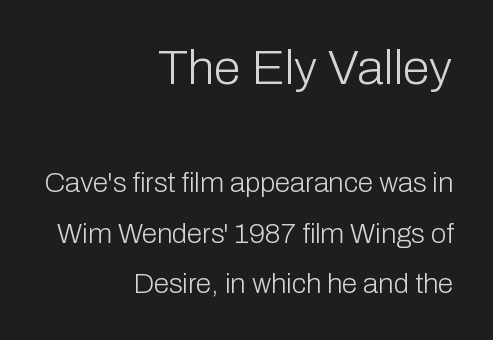
Looks like regular typesetting: each glyph gets only the width it needs. Which margin do the lines hug? The right one — the left edge is uneven. Characters follow at the spacing the type designer built in. Note: larger setting up top, smaller setting below. Underlining? Definitely not there.
